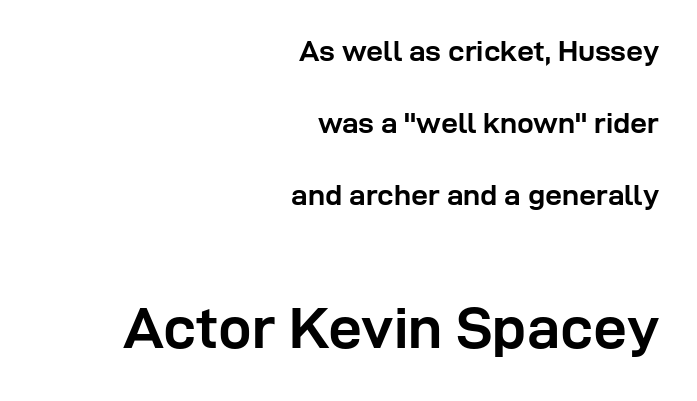
{"serif": "no", "italic": "no", "bold": "yes", "weight": "semibold", "width": "normal", "stroke_contrast": "low", "x_height": "medium", "monospaced": "no", "underline": "no", "align": "right", "line_spacing": "loose", "line_spacing_ratio": 2.4, "letter_spacing": "normal", "letter_spacing_em": 0.0, "larger_block": "second", "size_ratio": 2.0, "glyph_px": 60}
